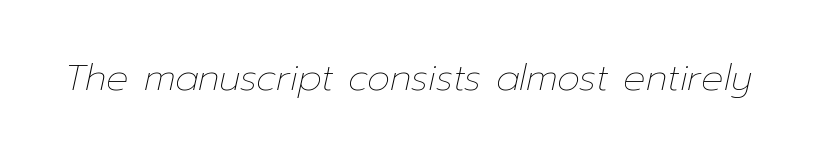
Q: Is the text bold? A: No.
Q: Is the text italic (slanted)? A: Yes, it leans right by about 12 degrees.
Q: Is the text underlined? A: No.
Q: Is the spacing between letters normal or unusually wide? A: Normal.
Q: Width (condensed, normal, or wide)? A: Normal.
Q: Stroke contrast? A: Low.
Q: x-height? A: Medium.
Q: Monospaced? A: No.
